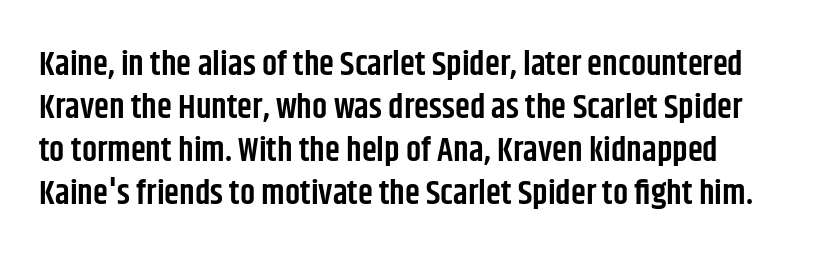
The image shows 34 px semibold, condensed sans-serif type, upright; set normal line spacing (1.26x), normal letter spacing, not underlined; low stroke contrast and a large x-height.
